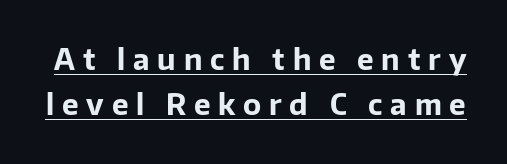
The image shows 28 px bold sans-serif type, upright; set normal line spacing (1.62x), unusually wide letter spacing (+0.28 em), underlined; low stroke contrast and a medium x-height.
